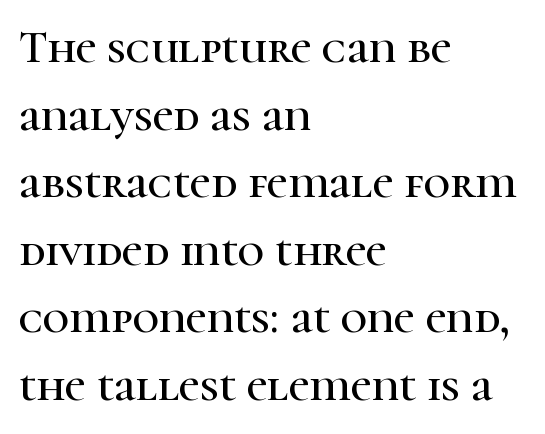
{"serif": "yes", "italic": "no", "width": "normal", "stroke_contrast": "high", "x_height": "medium", "monospaced": "no", "underline": "no", "align": "left", "line_spacing": "normal", "line_spacing_ratio": 1.47, "letter_spacing": "normal", "letter_spacing_em": 0.0, "glyph_px": 46}
